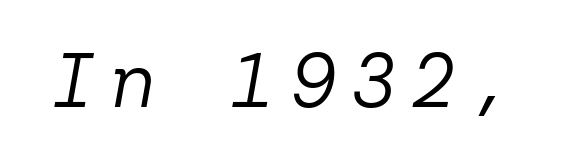
Underlining? Definitely not there. The axis of the letterforms is tilted away from vertical. Stroke thickness stays within the range of a standard reading face or lighter.
